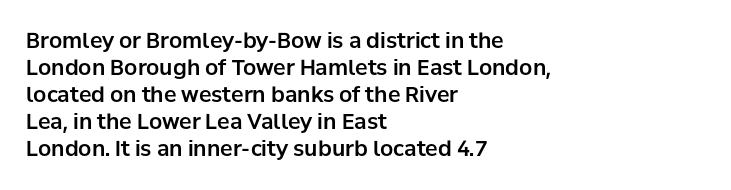
The image shows 21 px text type, upright; set left-aligned, normal line spacing (1.29x), normal letter spacing, not underlined.
